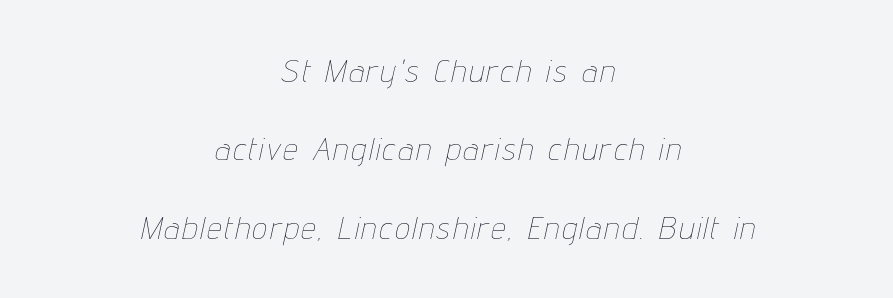
Looks like regular typesetting: each glyph gets only the width it needs. Layout note: lines centered. Compared with a typical body face, this is equally light or lighter still. Slanted lettering throughout. Underline: absent. Line spacing here is loose.
